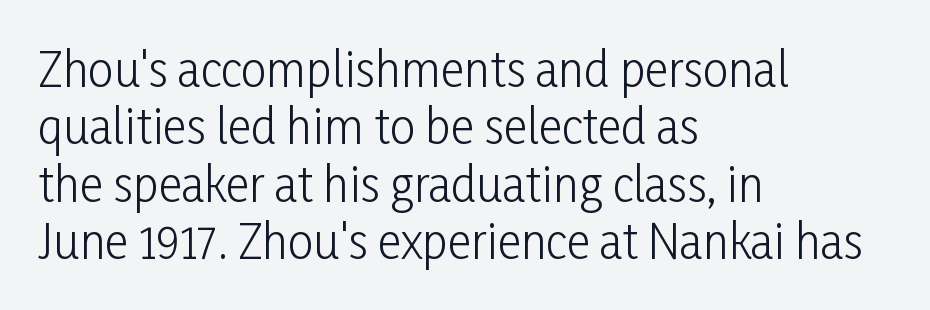
Notice how descenders clear the ascenders below comfortably — that's standard leading. Here the glyphs are tracked normally, forming tight word shapes. The font's upright variant was chosen for this text. The rendering anchors every line to the left-hand side. Only glyphs here, with clear space below each row.
